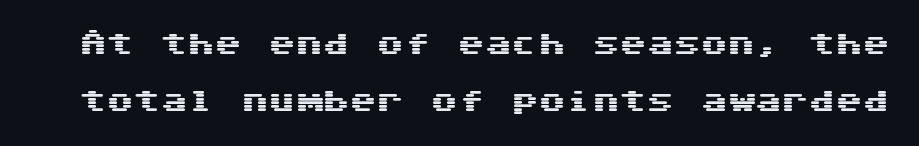
The lettering holds an erect, upright posture throughout. Summary of vertical rhythm: relaxed, with wide interline spacing. The letterforms sit shoulder to shoulder at normal distance. The space directly below the letters is spotless.
